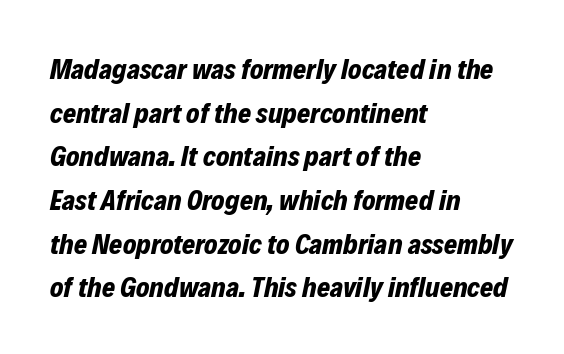
Q: Is the text bold? A: Yes.
Q: Is the text italic (slanted)? A: Yes, it leans right by about 12 degrees.
Q: Is the text underlined? A: No.
Q: How is the paragraph aligned? A: Left-aligned.
Q: Is the spacing between letters normal or unusually wide? A: Normal.
Q: Is the spacing between lines tight, normal or loose? A: Normal.
Q: Width (condensed, normal, or wide)? A: Normal.
Q: Stroke contrast? A: Low.
Q: x-height? A: Medium.
Q: Monospaced? A: No.
